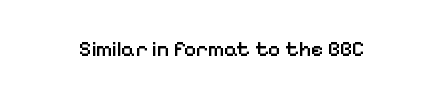
{"italic": "no", "bold": "semi", "underline": "no", "letter_spacing": "normal", "letter_spacing_em": 0.0, "glyph_px": 21}
